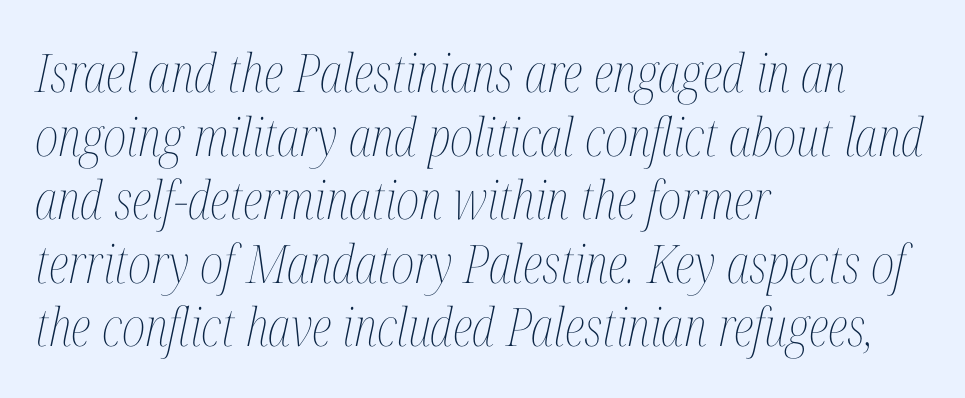
Q: Is the text bold? A: No.
Q: Is the text italic (slanted)? A: Yes, it leans right by about 12 degrees.
Q: Is the text underlined? A: No.
Q: How is the paragraph aligned? A: Left-aligned.
Q: Is the spacing between letters normal or unusually wide? A: Normal.
Q: Width (condensed, normal, or wide)? A: Condensed.
Q: Stroke contrast? A: Medium.
Q: x-height? A: Medium.
Q: Monospaced? A: No.
